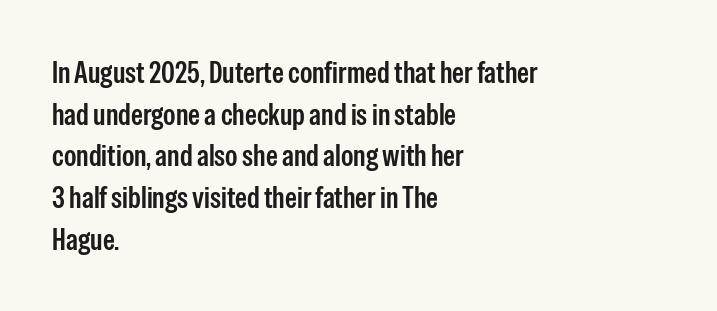
{"serif": "no", "italic": "no", "bold": "semi", "weight": "semibold", "width": "condensed", "stroke_contrast": "low", "x_height": "medium", "monospaced": "no", "underline": "no", "align": "left", "line_spacing": "normal", "line_spacing_ratio": 1.39, "letter_spacing": "normal", "letter_spacing_em": 0.0, "glyph_px": 30}
